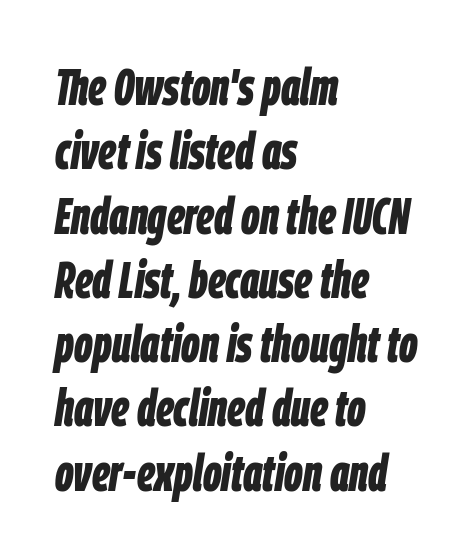
Q: Is the text bold? A: Yes.
Q: Is the text italic (slanted)? A: Yes, it leans right by about 9 degrees.
Q: Is the text underlined? A: No.
Q: How is the paragraph aligned? A: Left-aligned.
Q: Is the spacing between letters normal or unusually wide? A: Normal.
Q: Is the spacing between lines tight, normal or loose? A: Normal.
Q: Width (condensed, normal, or wide)? A: Condensed.
Q: Stroke contrast? A: Low.
Q: x-height? A: Large.
Q: Monospaced? A: No.
